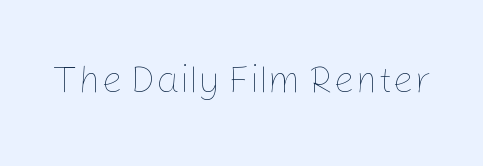
Q: Is the text bold? A: No.
Q: Is the text italic (slanted)? A: No, it is upright.
Q: Is the text underlined? A: No.
Q: Is the spacing between letters normal or unusually wide? A: Normal.
Q: Width (condensed, normal, or wide)? A: Normal.
Q: Stroke contrast? A: Low.
Q: x-height? A: Medium.
Q: Monospaced? A: No.
